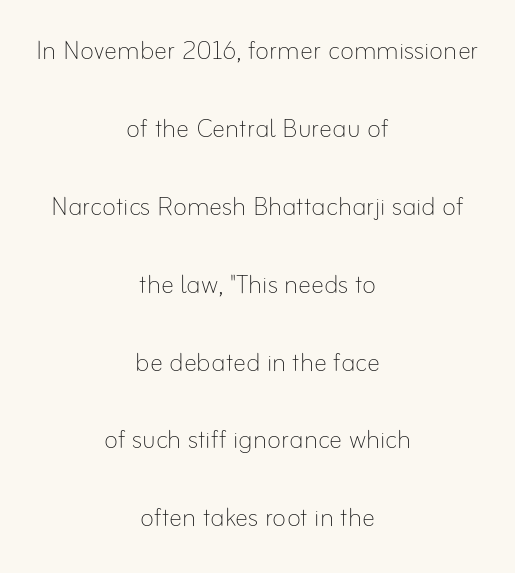
Q: Is the text bold? A: No.
Q: Is the text italic (slanted)? A: No, it is upright.
Q: Is the text underlined? A: No.
Q: How is the paragraph aligned? A: Centered.
Q: Is the spacing between letters normal or unusually wide? A: Normal.
Q: Is the spacing between lines tight, normal or loose? A: Loose.
Q: Width (condensed, normal, or wide)? A: Normal.
Q: Stroke contrast? A: Low.
Q: x-height? A: Small.
Q: Monospaced? A: No.
